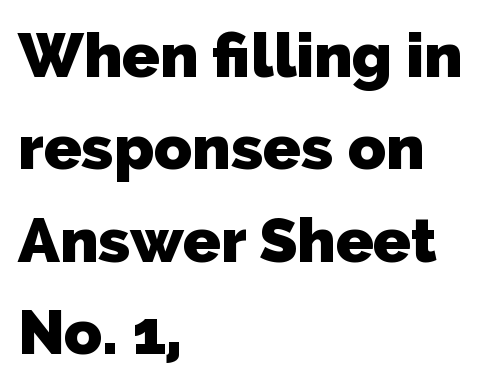
{"serif": "no", "bold": "yes", "weight": "heavy", "width": "normal", "stroke_contrast": "low", "x_height": "medium", "monospaced": "no", "underline": "no", "align": "left", "line_spacing": "normal", "line_spacing_ratio": 1.49, "letter_spacing": "normal", "letter_spacing_em": 0.0, "glyph_px": 62}
